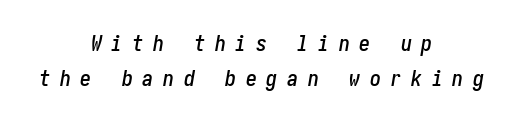
Between one letter and the next there's a generous, obvious gap. Any mark beneath the type? The region is blank. The letters are slanted; this is an italic face. Teacher's note: observe the equal gaps on both sides — that is centered alignment. Honestly, the row spacing looks completely unremarkable.
